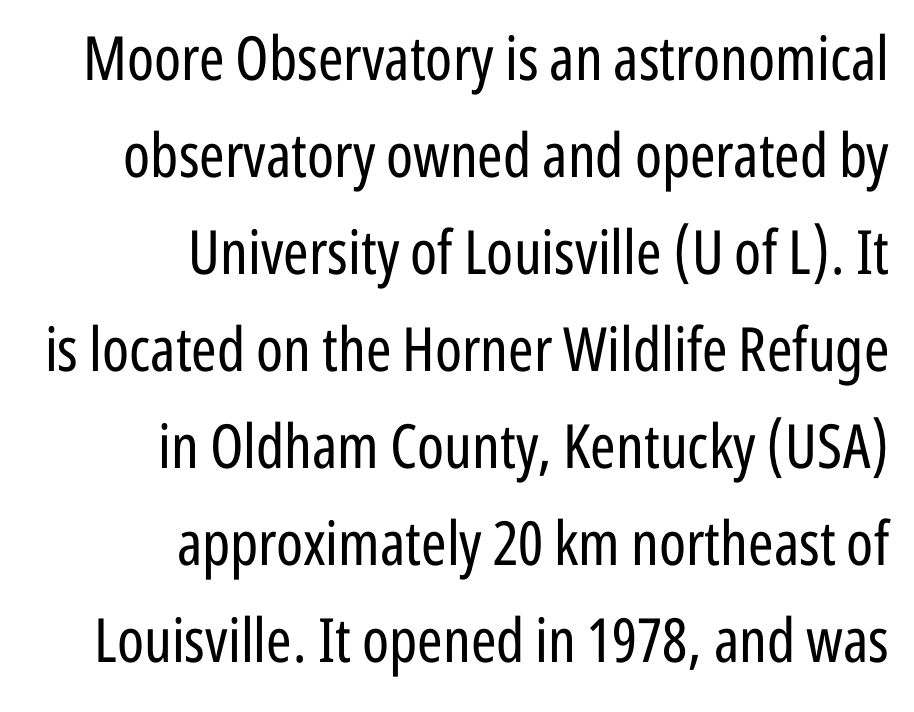
Q: Is the text bold? A: No.
Q: Is the text italic (slanted)? A: No, it is upright.
Q: Is the typeface a serif or a sans-serif typeface? A: Sans-serif.
Q: Is the text underlined? A: No.
Q: How is the paragraph aligned? A: Right-aligned.
Q: Is the spacing between letters normal or unusually wide? A: Normal.
Q: Is the spacing between lines tight, normal or loose? A: Normal.
Q: Width (condensed, normal, or wide)? A: Condensed.
Q: Stroke contrast? A: Low.
Q: x-height? A: Medium.
Q: Monospaced? A: No.
